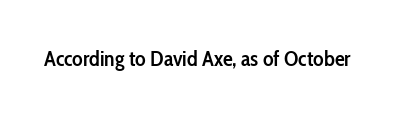
The image shows 22 px text type, upright; set normal letter spacing, not underlined.
